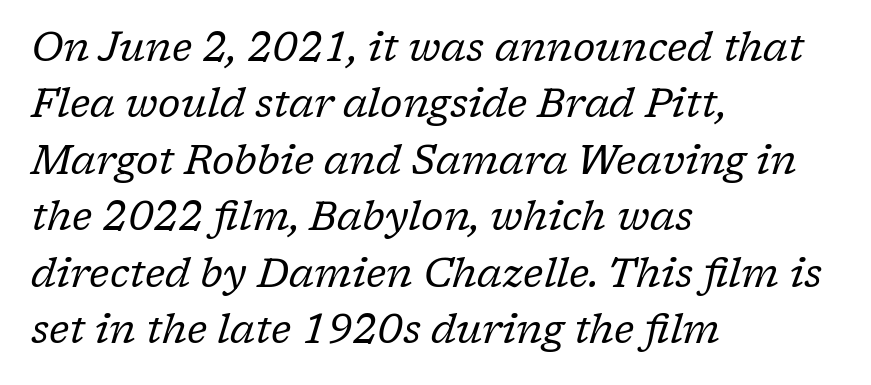
Q: Is the text bold? A: No.
Q: Is the text italic (slanted)? A: Yes, it leans right by about 17 degrees.
Q: Is the typeface a serif or a sans-serif typeface? A: Serif.
Q: Is the text underlined? A: No.
Q: How is the paragraph aligned? A: Left-aligned.
Q: Is the spacing between letters normal or unusually wide? A: Normal.
Q: Is the spacing between lines tight, normal or loose? A: Normal.
Q: Width (condensed, normal, or wide)? A: Normal.
Q: Stroke contrast? A: Low.
Q: x-height? A: Medium.
Q: Monospaced? A: No.
